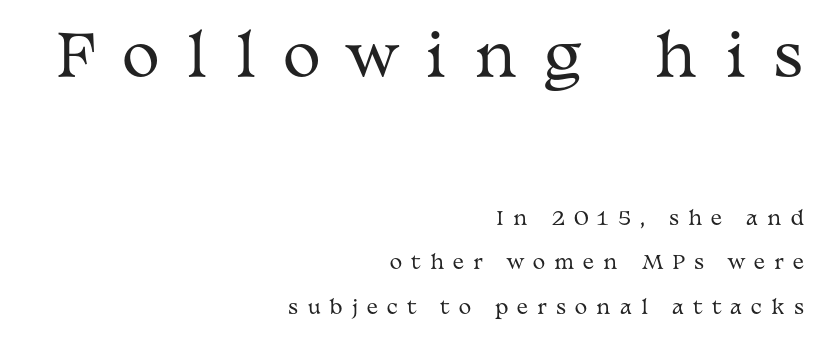
One-word summary of the alignment: right. The lettering holds an erect, upright posture throughout. You could not count columns in this text — the font is proportionally spaced. The zone under the glyphs is completely vacant. Look at the tracking — it's clearly loosened, letters drifting apart.
